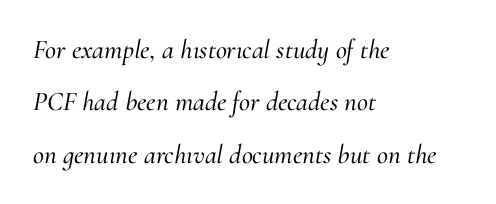
Q: Is the text italic (slanted)? A: Yes, it leans right by about 10 degrees.
Q: Is the text underlined? A: No.
Q: How is the paragraph aligned? A: Left-aligned.
Q: Is the spacing between letters normal or unusually wide? A: Normal.
Q: Is the spacing between lines tight, normal or loose? A: Loose.
